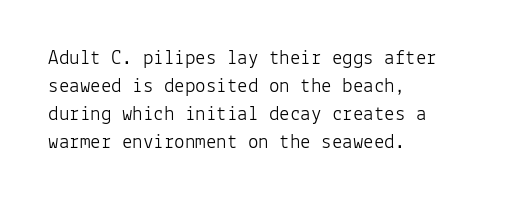
{"italic": "no", "bold": "no", "underline": "no", "align": "left", "line_spacing": "normal", "line_spacing_ratio": 1.33, "letter_spacing": "normal", "letter_spacing_em": 0.0, "glyph_px": 21}
